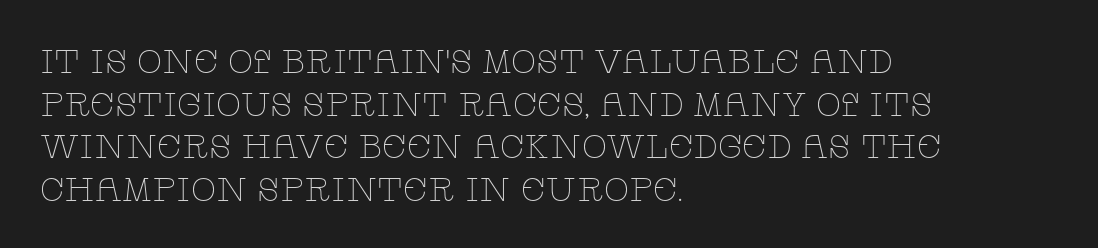
{"serif": "yes", "italic": "no", "bold": "no", "weight": "thin", "width": "wide", "stroke_contrast": "low", "x_height": "large", "monospaced": "no", "underline": "no", "align": "left", "line_spacing": "normal", "line_spacing_ratio": 1.29, "letter_spacing": "normal", "letter_spacing_em": 0.0, "glyph_px": 33}
